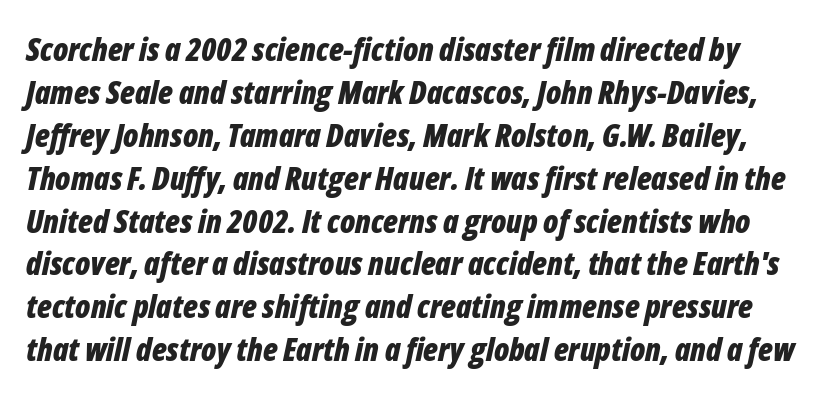
Q: Is the text bold? A: Yes.
Q: Is the text italic (slanted)? A: Yes, it leans right by about 12 degrees.
Q: Is the text underlined? A: No.
Q: Is the spacing between letters normal or unusually wide? A: Normal.
Q: Is the spacing between lines tight, normal or loose? A: Normal.
Q: Width (condensed, normal, or wide)? A: Condensed.
Q: Stroke contrast? A: Low.
Q: x-height? A: Medium.
Q: Monospaced? A: No.
